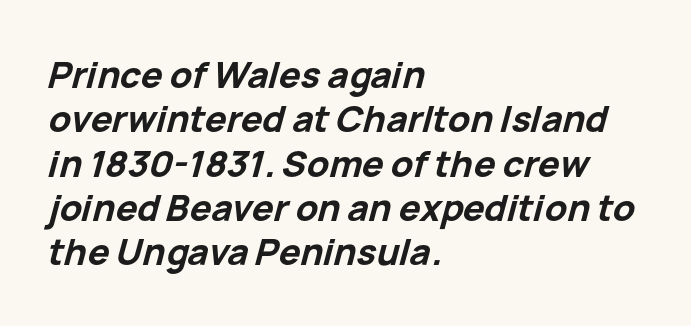
A typesetter would call this proportional, since set widths differ per character. Underline: absent. Stroke thickness is high; the sample reads as a true bold. Slant detected: the letters are inclined. Is the block centered? No — it sits flush against the left margin.
